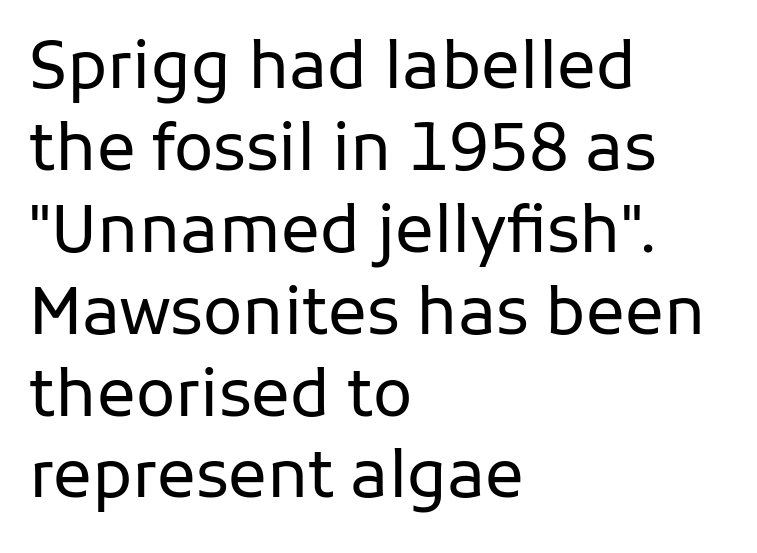
The image shows 65 px regular-weight sans-serif type, upright; set left-aligned, normal line spacing (1.26x), normal letter spacing, not underlined; low stroke contrast and a medium x-height.
